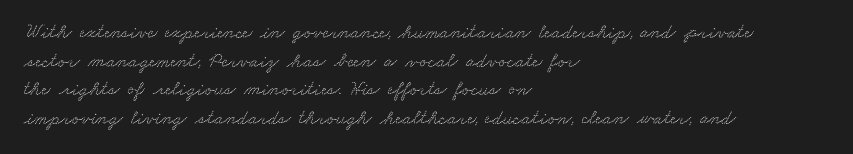
Q: Is the text underlined? A: No.
Q: How is the paragraph aligned? A: Left-aligned.
Q: Is the spacing between letters normal or unusually wide? A: Normal.
Q: Is the spacing between lines tight, normal or loose? A: Normal.
